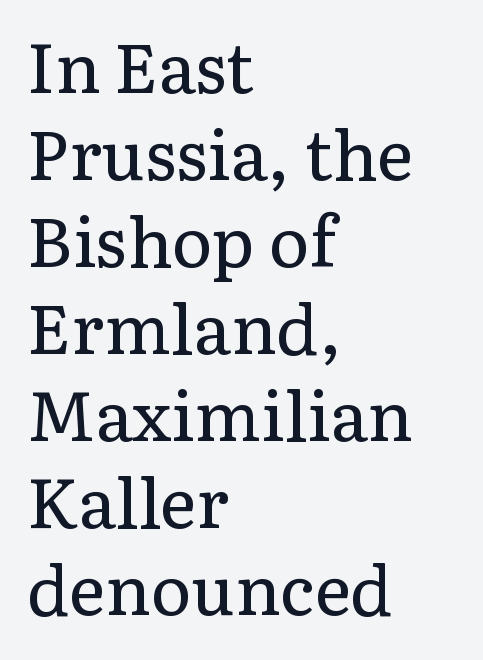
Q: Is the text bold? A: No.
Q: Is the text italic (slanted)? A: No, it is upright.
Q: Is the typeface a serif or a sans-serif typeface? A: Serif.
Q: Is the text underlined? A: No.
Q: How is the paragraph aligned? A: Left-aligned.
Q: Is the spacing between letters normal or unusually wide? A: Normal.
Q: Is the spacing between lines tight, normal or loose? A: Normal.
Q: Width (condensed, normal, or wide)? A: Normal.
Q: Stroke contrast? A: Low.
Q: x-height? A: Medium.
Q: Monospaced? A: No.
